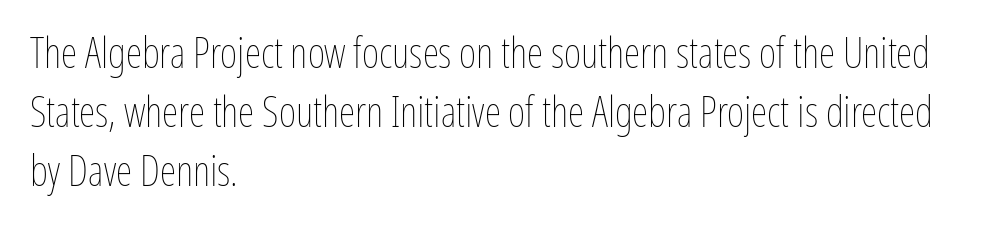
Each line starts at the same left margin while the right side varies. Notice how descenders clear the ascenders below comfortably — that's standard leading. Here the designer chose a conventional face with non-uniform glyph widths. The cut favours lightness, reaching ordinary text weight at its darkest. Look at the tracking — it's just the regular setting, nothing added. Posture: upright roman.
